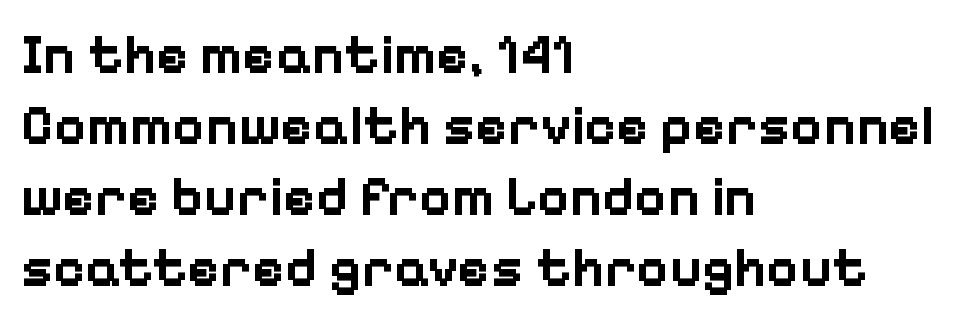
Q: Is the text bold? A: Yes.
Q: Is the text italic (slanted)? A: No, it is upright.
Q: Is the typeface a serif or a sans-serif typeface? A: Sans-serif.
Q: Is the text underlined? A: No.
Q: How is the paragraph aligned? A: Left-aligned.
Q: Is the spacing between letters normal or unusually wide? A: Normal.
Q: Is the spacing between lines tight, normal or loose? A: Normal.
Q: Width (condensed, normal, or wide)? A: Normal.
Q: Stroke contrast? A: Low.
Q: x-height? A: Medium.
Q: Monospaced? A: No.
